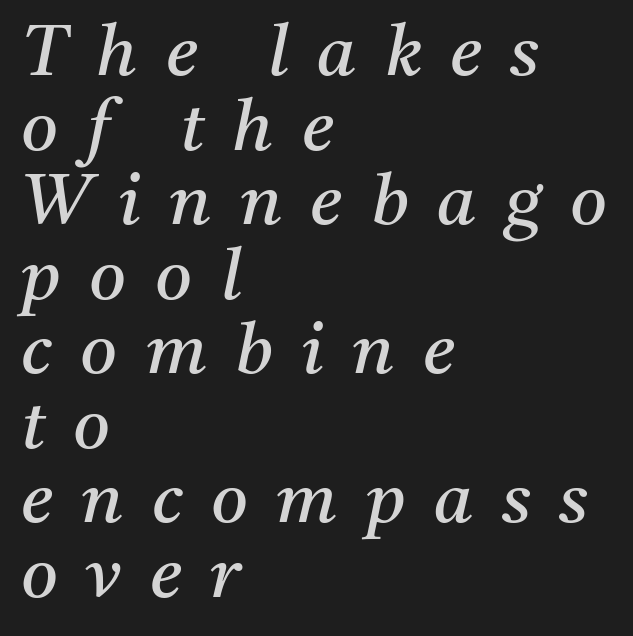
The image shows 71 px regular-weight serif type, italic (leaning right); set left-aligned, tight line spacing (1.05x), unusually wide letter spacing (+0.4 em), not underlined; medium stroke contrast and a medium x-height.
